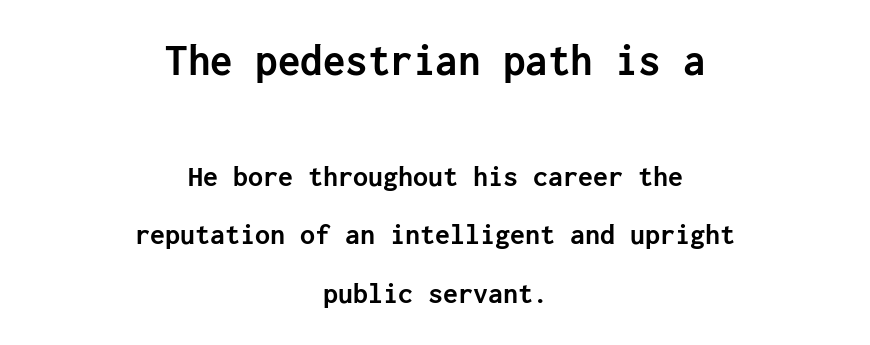
The horizontal fit of the characters is conventional and even. Larger block? The one above; the one below is distinctly smaller. Students, observe: this is what heavily led, spacious text looks like. The paragraph has two soft edges and a firm central axis. Nope, not italic — everything's standing straight. Lines of text with bare space underneath.
